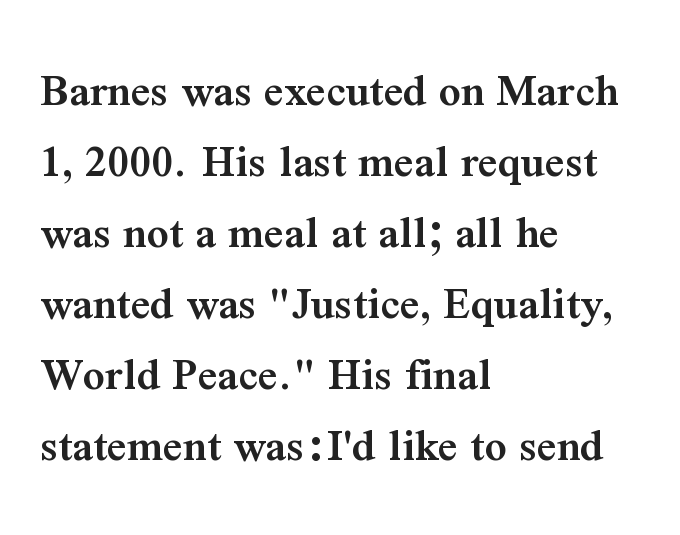
{"serif": "yes", "italic": "no", "bold": "semi", "weight": "semibold", "width": "normal", "stroke_contrast": "medium", "x_height": "medium", "monospaced": "no", "underline": "no", "align": "left", "line_spacing": "normal", "line_spacing_ratio": 1.48, "letter_spacing": "normal", "letter_spacing_em": 0.0, "glyph_px": 48}
